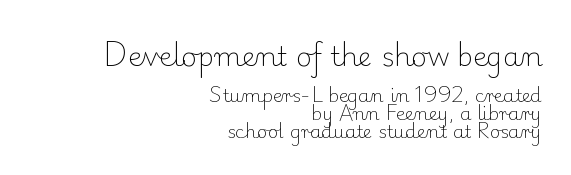
Q: Is the text bold? A: No.
Q: Is the text italic (slanted)? A: No, it is upright.
Q: Is the text underlined? A: No.
Q: How is the paragraph aligned? A: Right-aligned.
Q: Is the spacing between letters normal or unusually wide? A: Normal.
Q: Is the spacing between lines tight, normal or loose? A: Tight.
Q: Which block of text is set in a larger size, the first (top) or the second (bottom)? A: The first (top) one.
